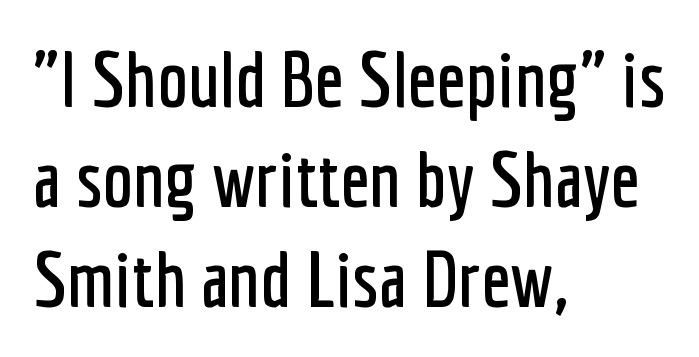
{"serif": "no", "italic": "no", "width": "condensed", "stroke_contrast": "low", "x_height": "medium", "monospaced": "no", "underline": "no", "align": "left", "line_spacing": "normal", "line_spacing_ratio": 1.3, "letter_spacing": "normal", "letter_spacing_em": 0.0, "glyph_px": 77}
